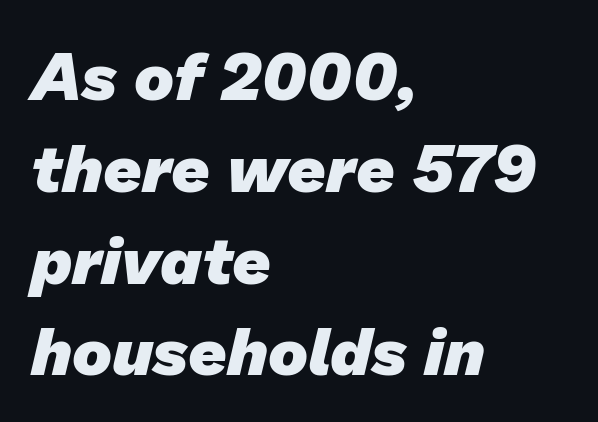
Is there much room between lines? A standard amount, neither cramped nor airy. Descenders hang freely into open space. Compared with an ordinary text face, these strokes are far heavier — a full bold. Short note: letters normally spaced. Where is the straight margin? On the left.
